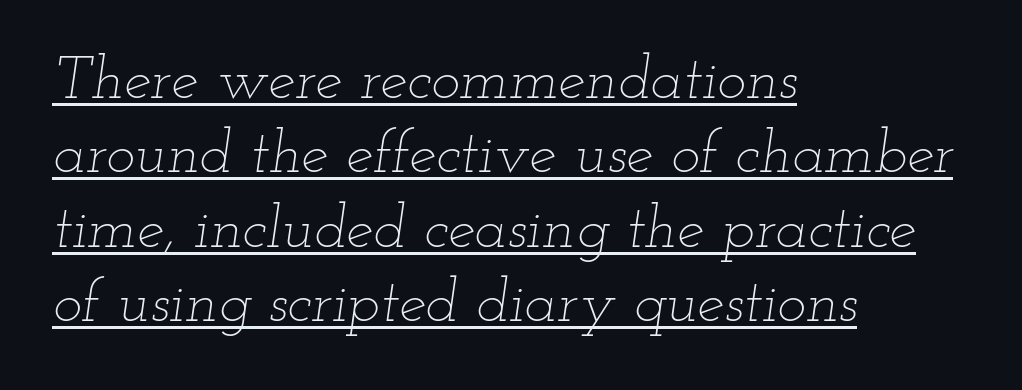
Q: Is the text bold? A: No.
Q: Is the text italic (slanted)? A: Yes, it leans right by about 12 degrees.
Q: Is the text underlined? A: Yes.
Q: How is the paragraph aligned? A: Left-aligned.
Q: Is the spacing between letters normal or unusually wide? A: Normal.
Q: Width (condensed, normal, or wide)? A: Wide.
Q: Stroke contrast? A: Low.
Q: x-height? A: Small.
Q: Monospaced? A: No.
